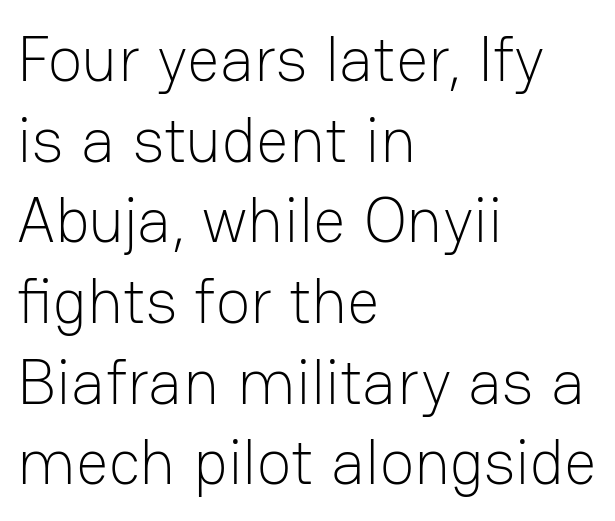
The image shows 64 px light sans-serif type, upright; set left-aligned, normal line spacing (1.26x), normal letter spacing, not underlined; low stroke contrast and a medium x-height.
